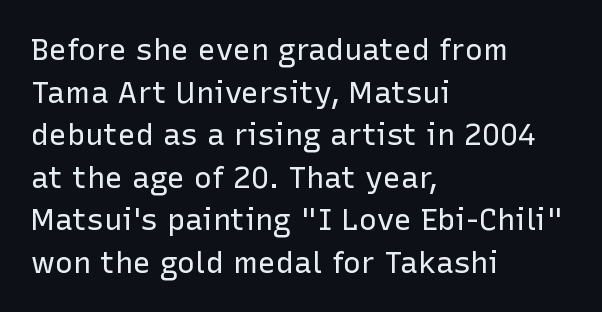
{"serif": "no", "italic": "no", "bold": "no", "weight": "regular", "width": "normal", "stroke_contrast": "low", "x_height": "medium", "monospaced": "no", "underline": "no", "align": "left", "line_spacing": "normal", "line_spacing_ratio": 1.42, "letter_spacing": "normal", "letter_spacing_em": 0.0, "glyph_px": 30}
